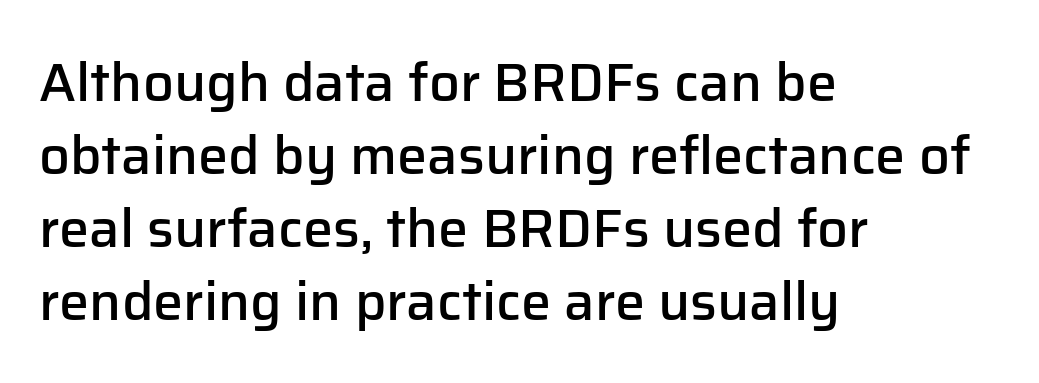
{"serif": "no", "italic": "no", "bold": "semi", "weight": "semibold", "width": "normal", "stroke_contrast": "low", "x_height": "medium", "monospaced": "no", "underline": "no", "align": "left", "line_spacing": "normal", "line_spacing_ratio": 1.35, "letter_spacing": "normal", "letter_spacing_em": 0.0, "glyph_px": 54}
